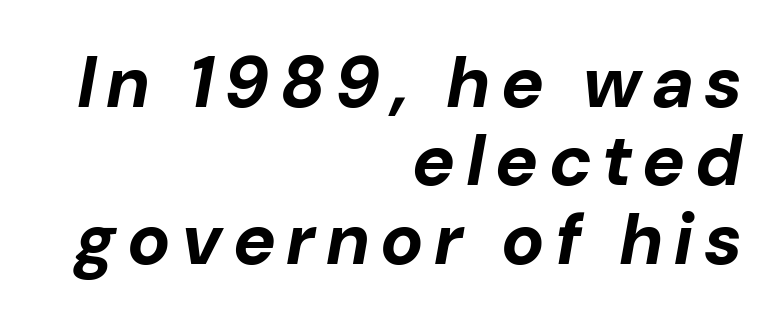
The image shows 72 px bold type, italic (leaning right); set right-aligned, tight line spacing (1.09x), not underlined; low stroke contrast and a medium x-height.
